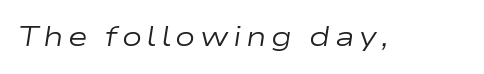
{"italic": "yes", "lean": "right", "slant_degrees": 9, "bold": "no", "underline": "no", "glyph_px": 27}
